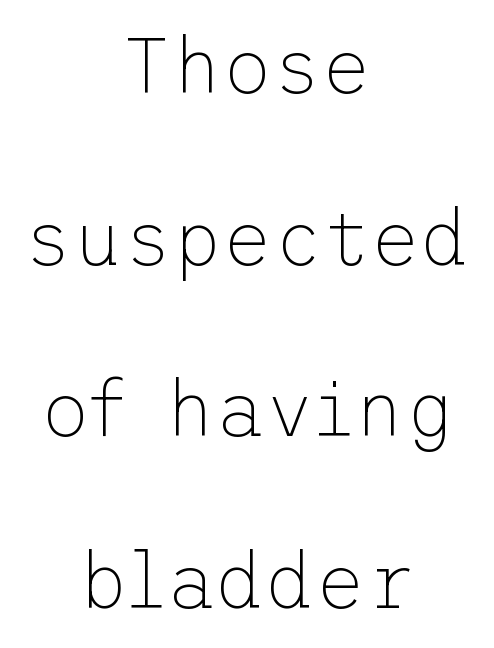
Q: Is the text bold? A: No.
Q: Is the text italic (slanted)? A: No, it is upright.
Q: Is the typeface a serif or a sans-serif typeface? A: Sans-serif.
Q: Is the text underlined? A: No.
Q: How is the paragraph aligned? A: Centered.
Q: Is the spacing between letters normal or unusually wide? A: Normal.
Q: Is the spacing between lines tight, normal or loose? A: Loose.
Q: Width (condensed, normal, or wide)? A: Normal.
Q: Stroke contrast? A: Low.
Q: x-height? A: Medium.
